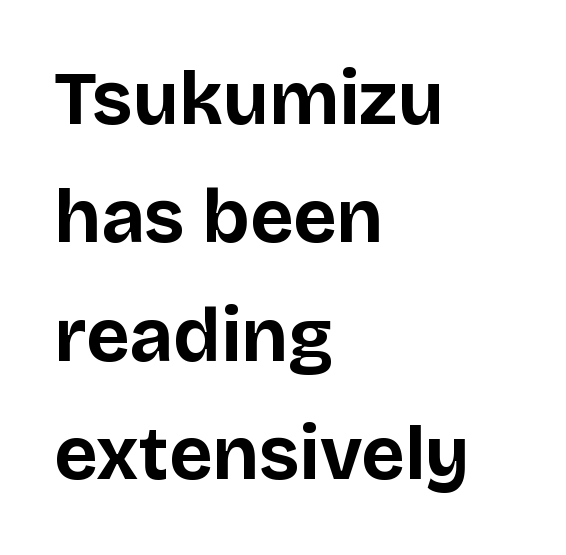
A typesetter would call this leading conventional body-copy spacing. Chunky letters — that's bold for sure. These lines keep a tight, regular rhythm from letter to letter. Here the designer chose a conventional face with non-uniform glyph widths. The font's upright variant was chosen for this text. No word sits above an underline.
